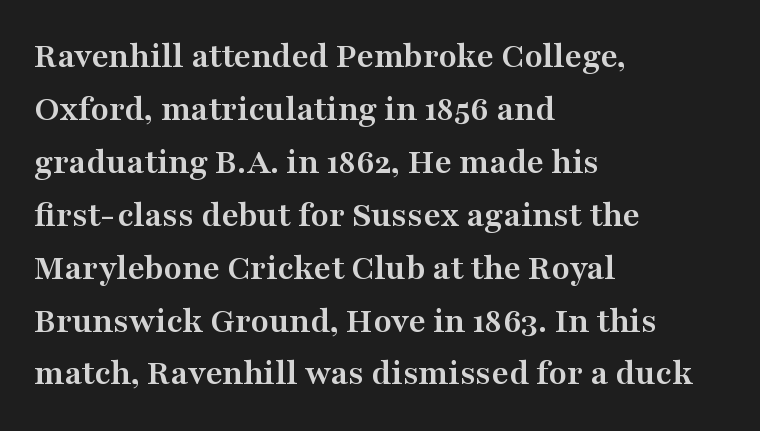
The image shows 37 px semibold, wide serif type, upright; set left-aligned, normal line spacing (1.43x), normal letter spacing, not underlined; medium stroke contrast and a medium x-height.
